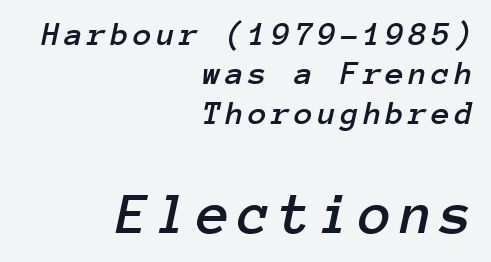
{"italic": "yes", "lean": "right", "slant_degrees": 12, "width": "normal", "stroke_contrast": "low", "x_height": "medium", "monospaced": "yes", "underline": "no", "align": "right", "line_spacing_ratio": 1.16, "larger_block": "second", "size_ratio": 1.76, "glyph_px": 60}
